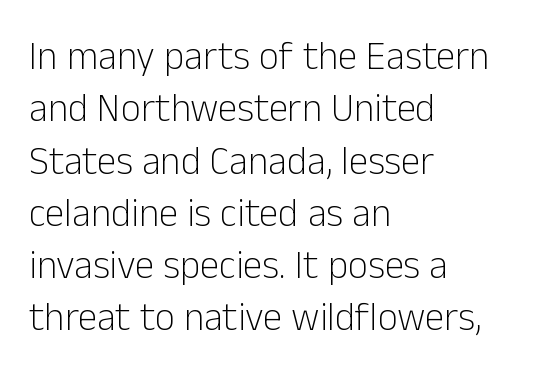
Q: Is the text bold? A: No.
Q: Is the text italic (slanted)? A: No, it is upright.
Q: Is the typeface a serif or a sans-serif typeface? A: Sans-serif.
Q: Is the text underlined? A: No.
Q: How is the paragraph aligned? A: Left-aligned.
Q: Is the spacing between letters normal or unusually wide? A: Normal.
Q: Is the spacing between lines tight, normal or loose? A: Normal.
Q: Width (condensed, normal, or wide)? A: Normal.
Q: Stroke contrast? A: Low.
Q: x-height? A: Medium.
Q: Monospaced? A: No.
